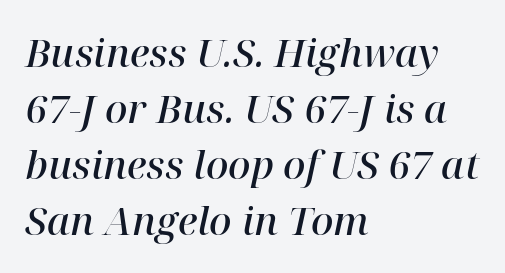
Q: Is the text bold? A: Semi-bold.
Q: Is the text italic (slanted)? A: Yes, it leans right by about 12 degrees.
Q: Is the typeface a serif or a sans-serif typeface? A: Serif.
Q: Is the text underlined? A: No.
Q: How is the paragraph aligned? A: Left-aligned.
Q: Is the spacing between letters normal or unusually wide? A: Normal.
Q: Is the spacing between lines tight, normal or loose? A: Normal.
Q: Width (condensed, normal, or wide)? A: Normal.
Q: Stroke contrast? A: High.
Q: x-height? A: Medium.
Q: Monospaced? A: No.
